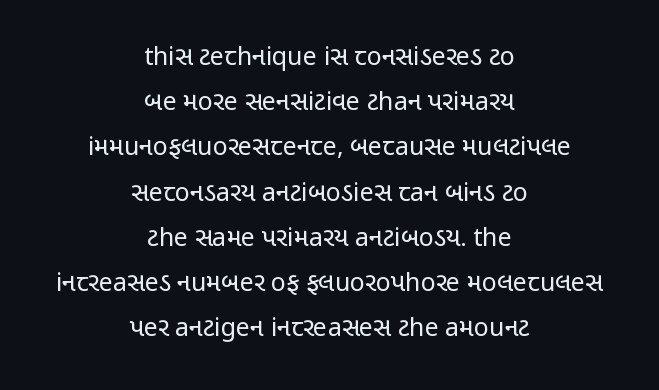
{"italic": "no", "bold": "no", "underline": "no", "align": "center", "line_spacing_ratio": 1.81, "letter_spacing": "normal", "letter_spacing_em": 0.0, "glyph_px": 25}
